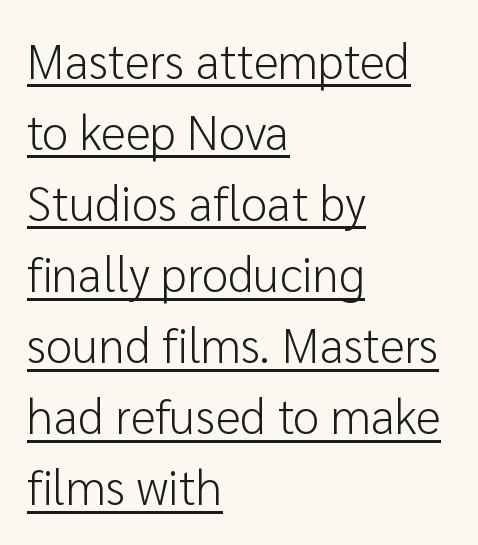
The image shows 48 px light sans-serif type, upright; set left-aligned, normal line spacing (1.48x), normal letter spacing, underlined; low stroke contrast and a medium x-height.
